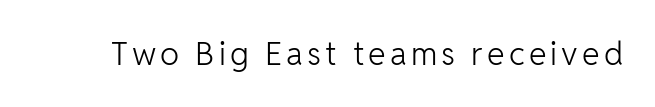
Are there feet on the stems? There aren't — it's a sans. Just letters on the line, the space beneath them empty. The lettering stays uniformly vertical, giving the passage a roman look. The weight tops out at a normal text grade. Character widths vary here, with narrow letters taking less room than wide ones.
